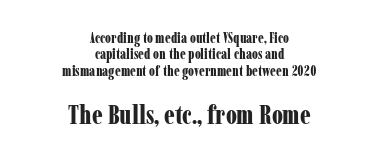
Q: Is the text bold? A: Yes.
Q: Is the text italic (slanted)? A: No, it is upright.
Q: Is the text underlined? A: No.
Q: How is the paragraph aligned? A: Centered.
Q: Is the spacing between letters normal or unusually wide? A: Normal.
Q: Which block of text is set in a larger size, the first (top) or the second (bottom)? A: The second (bottom) one.
